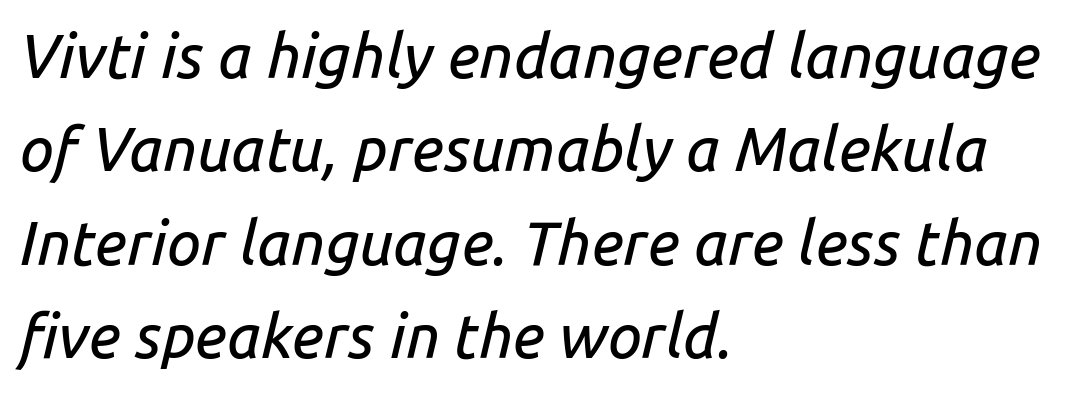
The image shows 61 px text type, italic (leaning right); set left-aligned, normal line spacing (1.53x), normal letter spacing, not underlined; low stroke contrast and a medium x-height.
